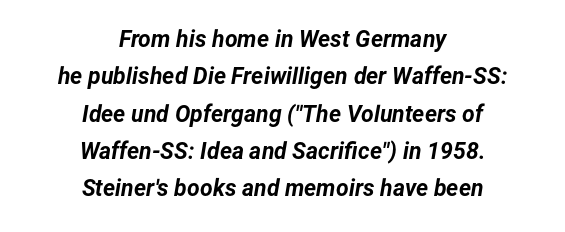
Q: Is the text bold? A: Yes.
Q: Is the text italic (slanted)? A: Yes, it leans right by about 12 degrees.
Q: Is the text underlined? A: No.
Q: How is the paragraph aligned? A: Centered.
Q: Is the spacing between letters normal or unusually wide? A: Normal.
Q: Is the spacing between lines tight, normal or loose? A: Normal.
